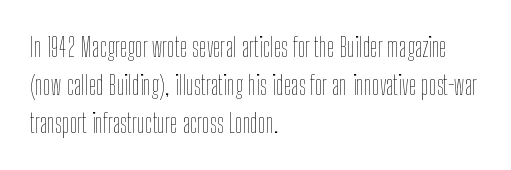
{"italic": "no", "bold": "no", "underline": "no", "align": "left", "line_spacing": "normal", "line_spacing_ratio": 1.41, "letter_spacing": "normal", "letter_spacing_em": 0.0, "glyph_px": 27}
